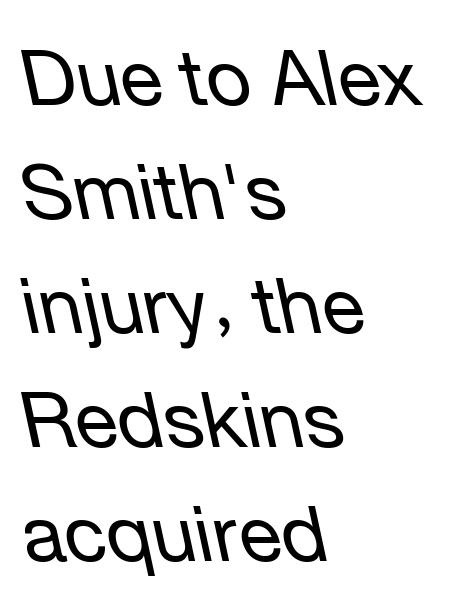
Q: Is the text bold? A: No.
Q: Is the text italic (slanted)? A: Yes, it leans left by about 12 degrees.
Q: Is the text underlined? A: No.
Q: How is the paragraph aligned? A: Left-aligned.
Q: Is the spacing between letters normal or unusually wide? A: Normal.
Q: Is the spacing between lines tight, normal or loose? A: Normal.
Q: Width (condensed, normal, or wide)? A: Normal.
Q: Stroke contrast? A: Low.
Q: x-height? A: Medium.
Q: Monospaced? A: No.
